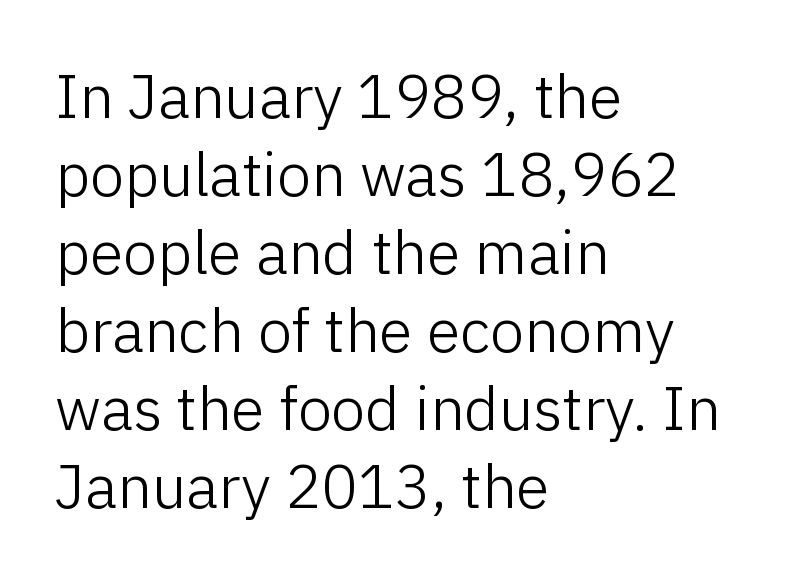
No feet cap the strokes, marking this as sans-serif type. Notice how the passage keeps a crisp vertical edge on the left only. Evenly set lines give the paragraph a standard silhouette. Character widths vary here, with narrow letters taking less room than wide ones. Any mark beneath the type? The region is blank. The gaps between neighbouring characters are ordinary and unremarkable.
